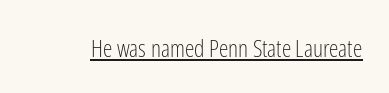
{"italic": "no", "bold": "no", "underline": "yes", "letter_spacing": "normal", "letter_spacing_em": 0.0, "glyph_px": 24}
